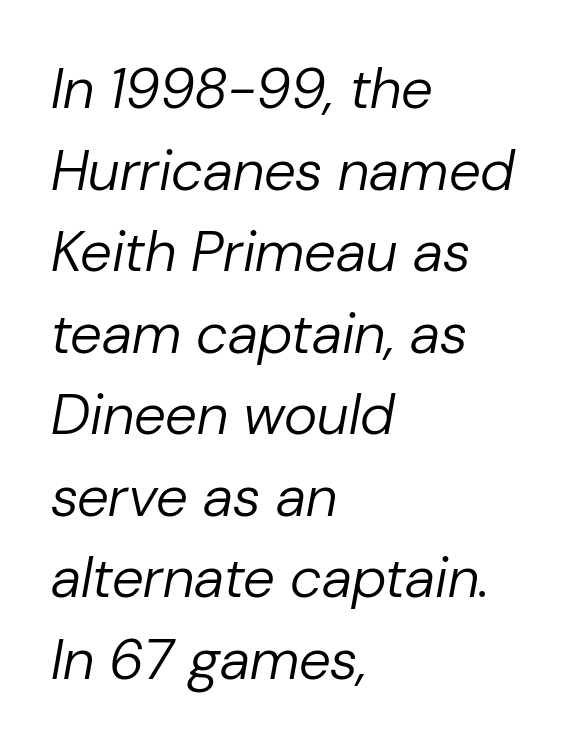
Q: Is the text bold? A: No.
Q: Is the text italic (slanted)? A: Yes, it leans right by about 10 degrees.
Q: Is the text underlined? A: No.
Q: How is the paragraph aligned? A: Left-aligned.
Q: Is the spacing between letters normal or unusually wide? A: Normal.
Q: Is the spacing between lines tight, normal or loose? A: Normal.
Q: Width (condensed, normal, or wide)? A: Normal.
Q: Stroke contrast? A: Low.
Q: x-height? A: Medium.
Q: Monospaced? A: No.
